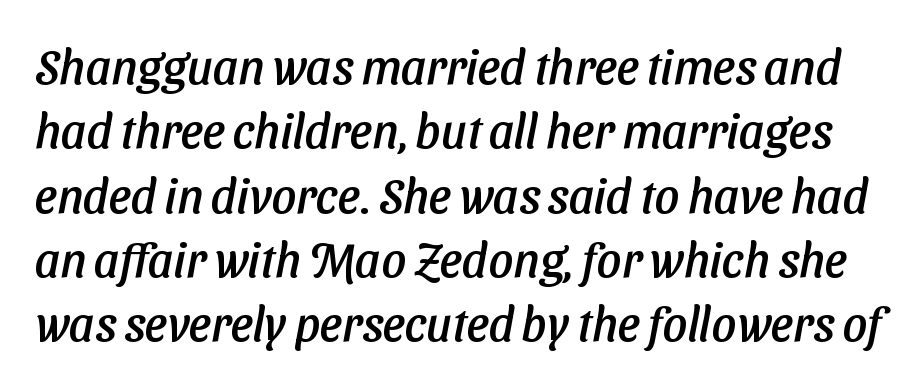
The image shows 48 px sans-serif type; set normal line spacing (1.34x), normal letter spacing, not underlined; low stroke contrast and a medium x-height.
